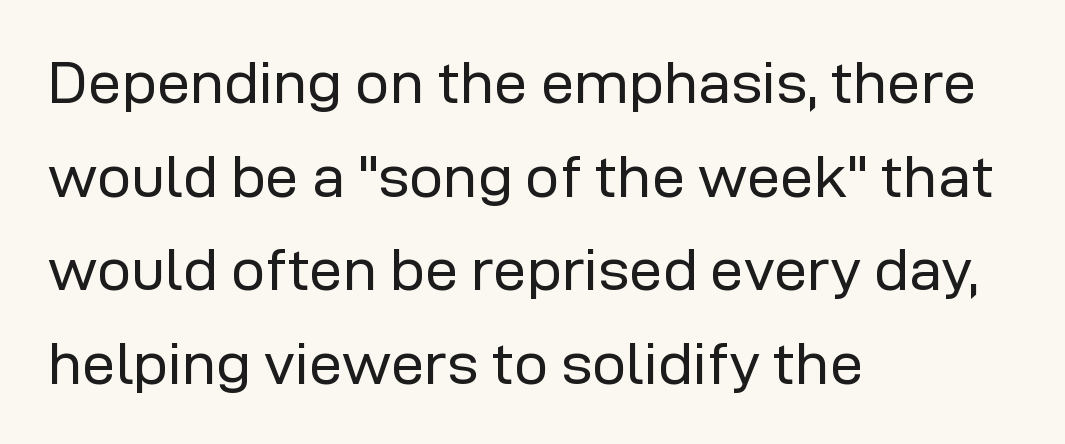
{"serif": "no", "italic": "no", "bold": "no", "weight": "regular", "width": "normal", "stroke_contrast": "low", "x_height": "medium", "monospaced": "no", "underline": "no", "align": "left", "line_spacing": "normal", "line_spacing_ratio": 1.56, "letter_spacing": "normal", "letter_spacing_em": 0.0, "glyph_px": 60}
